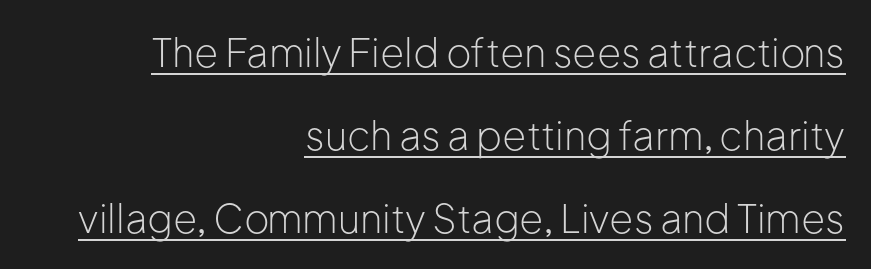
{"serif": "no", "italic": "no", "bold": "no", "weight": "light", "width": "normal", "stroke_contrast": "low", "x_height": "medium", "monospaced": "no", "underline": "yes", "align": "right", "line_spacing": "loose", "line_spacing_ratio": 2.13, "letter_spacing": "normal", "letter_spacing_em": 0.0, "glyph_px": 39}
